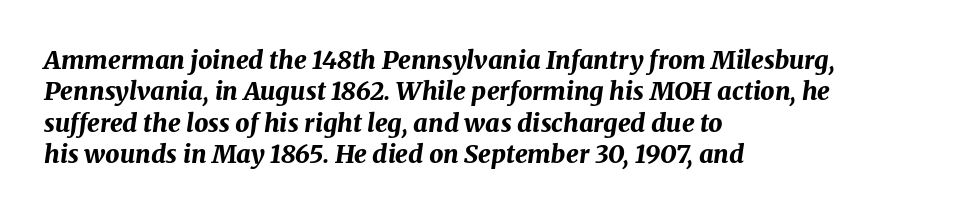
Q: Is the text bold? A: Yes.
Q: Is the text italic (slanted)? A: Yes, it leans right by about 8 degrees.
Q: Is the text underlined? A: No.
Q: How is the paragraph aligned? A: Left-aligned.
Q: Is the spacing between letters normal or unusually wide? A: Normal.
Q: Is the spacing between lines tight, normal or loose? A: Normal.
